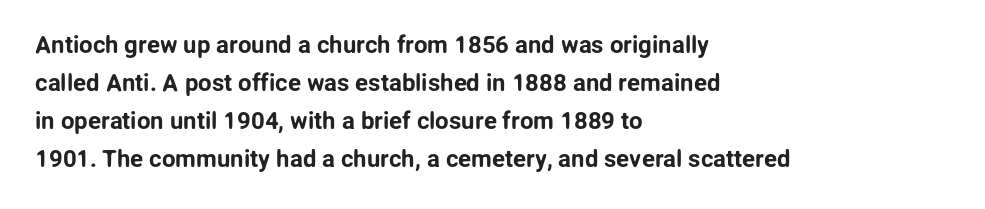
A normal amount of white space separates one row of letters from the next. In terms of letterspacing, this is plain default setting. Quick note: not italic, upright. Only glyphs here, with clear space below each row. Horizontally, the lines are justified to the leading edge only.
